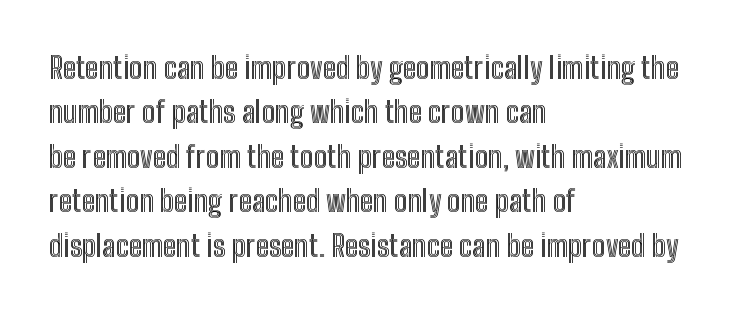
The letters advance in unequal steps, a hallmark of proportional type. The specimen reads as upright at a glance. Whoever set this chose a conventional vertical rhythm. A clean baseline with only descenders dipping below it. There is no visible air inserted between adjacent glyphs. The text block is weighted toward the left margin, trailing off unevenly rightward.
